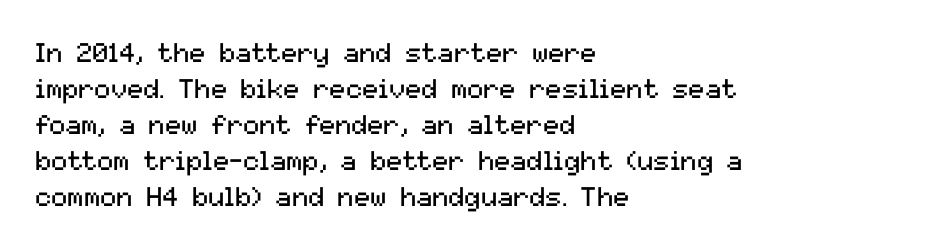
The image shows 27 px text type, upright; set left-aligned, normal line spacing (1.33x), normal letter spacing, not underlined.
